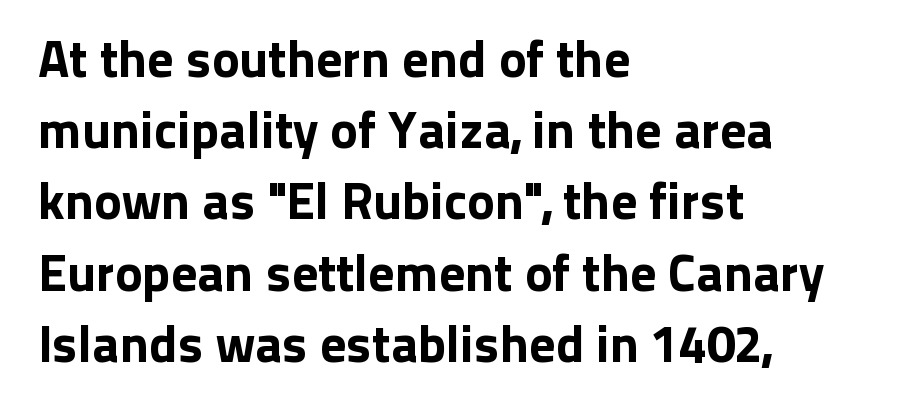
{"serif": "no", "italic": "no", "width": "normal", "stroke_contrast": "low", "x_height": "medium", "monospaced": "no", "underline": "no", "align": "left", "line_spacing": "normal", "line_spacing_ratio": 1.37, "letter_spacing": "normal", "letter_spacing_em": 0.0, "glyph_px": 52}
